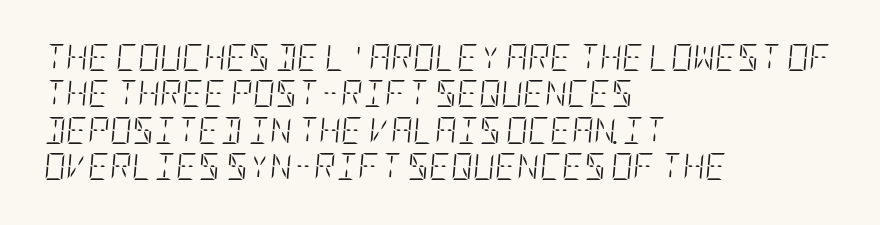
Q: Is the text bold? A: No.
Q: Is the text italic (slanted)? A: Yes, it leans right by about 5 degrees.
Q: Is the text underlined? A: No.
Q: How is the paragraph aligned? A: Left-aligned.
Q: Is the spacing between letters normal or unusually wide? A: Normal.
Q: Is the spacing between lines tight, normal or loose? A: Normal.
